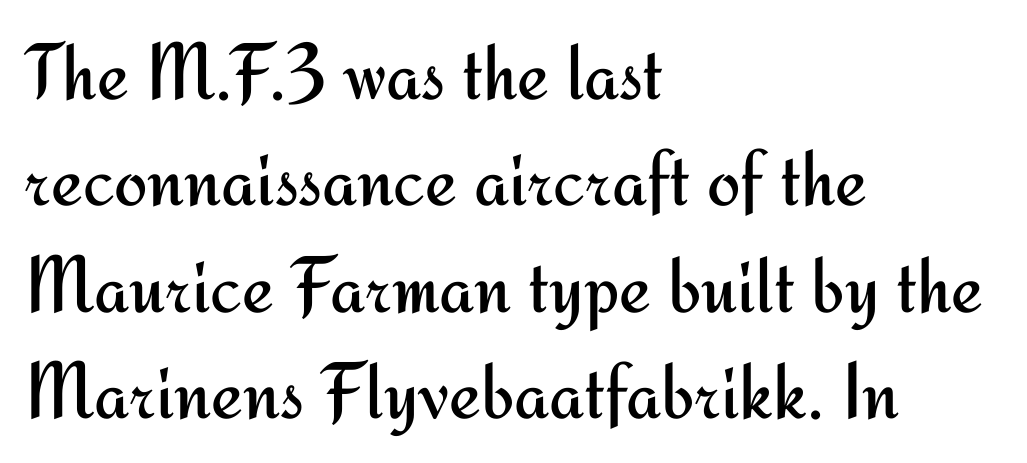
Designer's note — italics off, roman on. Summary of weight: not heavy and not bold. Words appear dense and cohesive because spacing is normal. The strip under each line holds only bare page. Serif or sans? Sans — the stroke terminals are bare.
